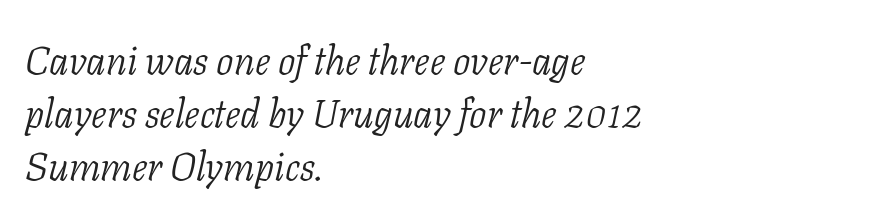
The image shows 39 px light serif type, italic (leaning right); set left-aligned, normal line spacing (1.36x), normal letter spacing, not underlined; low stroke contrast and a medium x-height.
